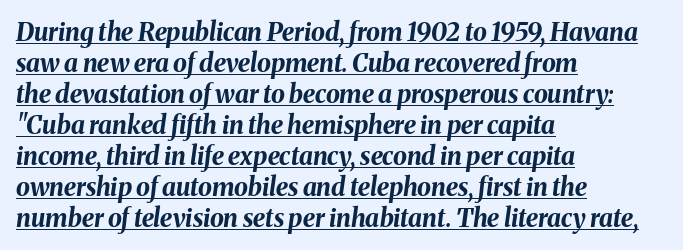
{"italic": "yes", "lean": "right", "slant_degrees": 8, "bold": "yes", "underline": "yes", "align": "left", "line_spacing_ratio": 1.24, "letter_spacing": "normal", "letter_spacing_em": 0.0, "glyph_px": 25}
